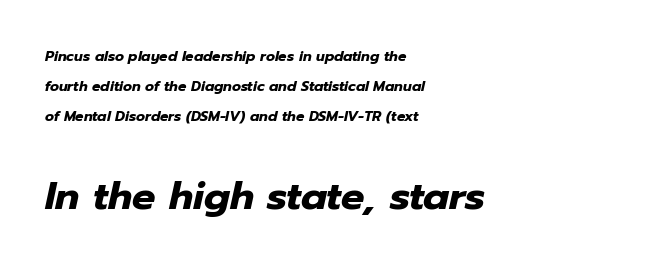
Students, note that the glyphs here touch the page at normal intervals. The face used here is proportionally spaced, like ordinary book or web type. If you drew a line through each stem, it would be angled. The face used here appears at its bigger size in the lower chunk. Every letter is thick-stroked: bold, no question. Leftover space on each line is placed entirely after the last word.
